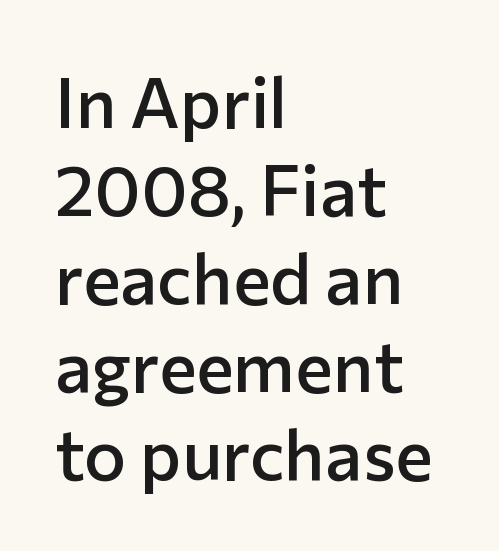
The image shows 71 px semibold sans-serif type, upright; set left-aligned, line spacing 1.24x, normal letter spacing, not underlined; low stroke contrast and a medium x-height.
